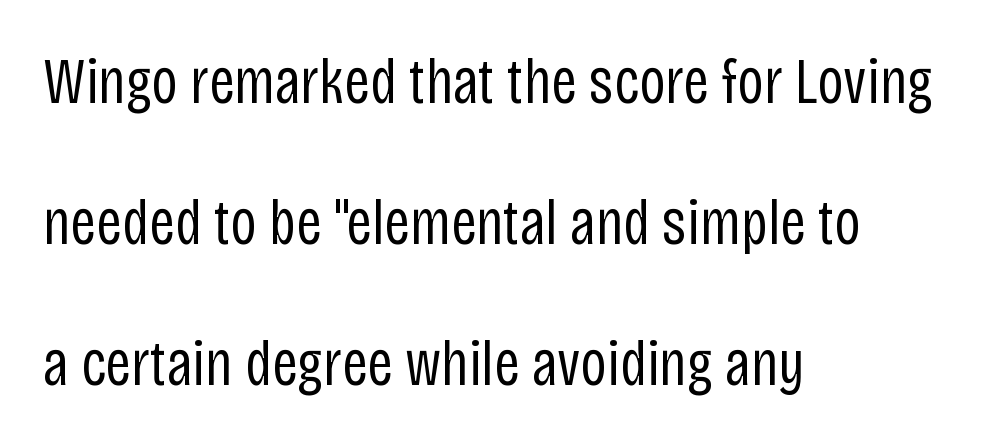
Q: Is the text bold? A: No.
Q: Is the text italic (slanted)? A: No, it is upright.
Q: Is the typeface a serif or a sans-serif typeface? A: Sans-serif.
Q: Is the text underlined? A: No.
Q: How is the paragraph aligned? A: Left-aligned.
Q: Is the spacing between letters normal or unusually wide? A: Normal.
Q: Is the spacing between lines tight, normal or loose? A: Loose.
Q: Width (condensed, normal, or wide)? A: Condensed.
Q: Stroke contrast? A: Low.
Q: x-height? A: Large.
Q: Monospaced? A: No.
